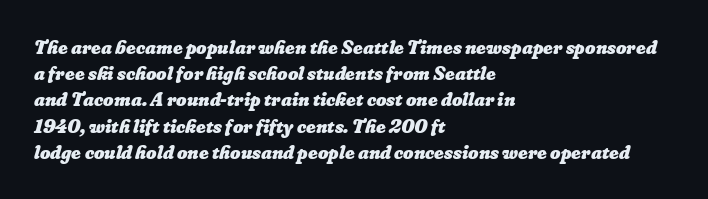
{"bold": "yes", "underline": "no", "align": "left", "line_spacing": "normal", "line_spacing_ratio": 1.31, "letter_spacing": "normal", "letter_spacing_em": 0.0, "glyph_px": 20}
